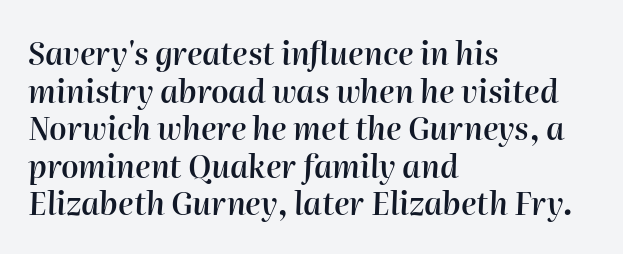
Q: Is the text bold? A: Semi-bold.
Q: Is the text italic (slanted)? A: Yes, it leans right by about 2 degrees.
Q: Is the text underlined? A: No.
Q: How is the paragraph aligned? A: Left-aligned.
Q: Is the spacing between letters normal or unusually wide? A: Normal.
Q: Width (condensed, normal, or wide)? A: Normal.
Q: Stroke contrast? A: High.
Q: x-height? A: Medium.
Q: Monospaced? A: No.
